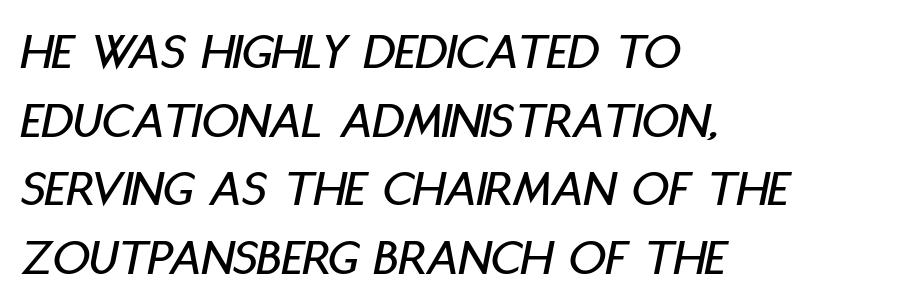
Q: Is the text italic (slanted)? A: Yes, it leans right by about 11 degrees.
Q: Is the text underlined? A: No.
Q: How is the paragraph aligned? A: Left-aligned.
Q: Is the spacing between letters normal or unusually wide? A: Normal.
Q: Is the spacing between lines tight, normal or loose? A: Normal.
Q: Width (condensed, normal, or wide)? A: Condensed.
Q: Stroke contrast? A: Low.
Q: x-height? A: Large.
Q: Monospaced? A: No.
